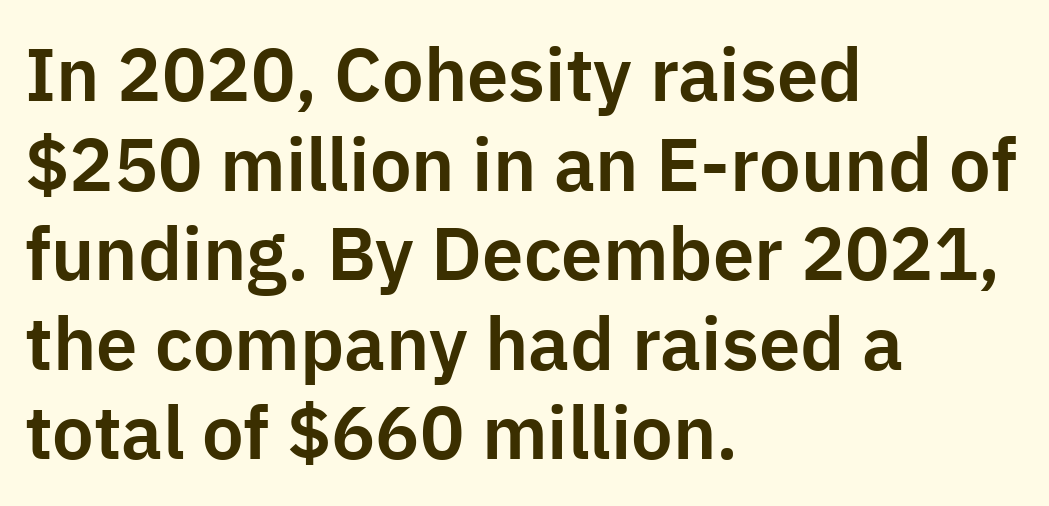
{"serif": "no", "italic": "no", "width": "normal", "stroke_contrast": "low", "x_height": "medium", "monospaced": "no", "underline": "no", "align": "left", "line_spacing_ratio": 1.21, "letter_spacing": "normal", "letter_spacing_em": 0.0, "glyph_px": 74}
